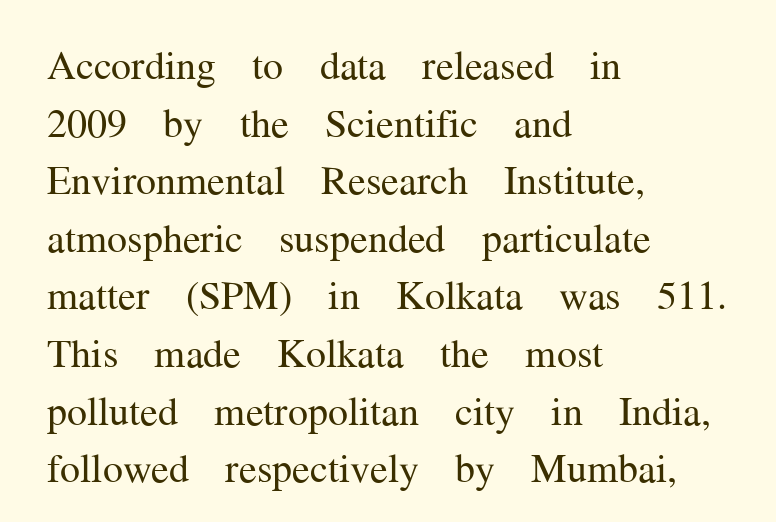
The font family rendered here belongs to the serif group. The rendering anchors every line to the left-hand side. Whoever set this chose a conventional vertical rhythm. Each letter keeps its own natural width here, so spacing adapts to shape.
